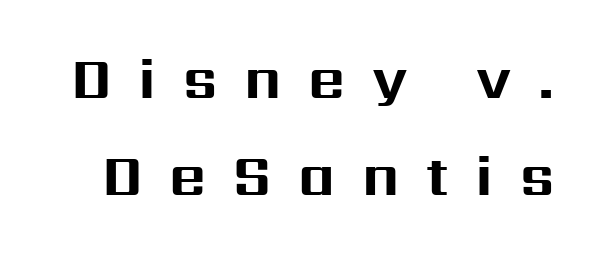
A dark, heavy texture on the line: the type is bold. The type is letterspaced generously, with wide tracking. Is this a fixed-width face? No — the glyphs have proportional, varying widths. The designer left line spacing at the default. The rendering shows plain stroke endings on the letterforms — a sans-serif design. Any mark beneath the type? The region is blank.
